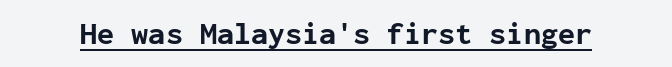
{"serif": "no", "italic": "no", "bold": "yes", "weight": "bold", "width": "normal", "stroke_contrast": "low", "x_height": "medium", "monospaced": "yes", "underline": "yes", "letter_spacing": "normal", "letter_spacing_em": 0.0, "glyph_px": 31}
